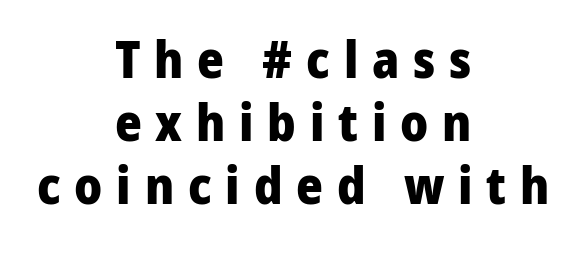
The image shows 51 px heavy sans-serif type, upright; set centered, line spacing 1.24x, unusually wide letter spacing (+0.27 em), not underlined; low stroke contrast and a medium x-height.
